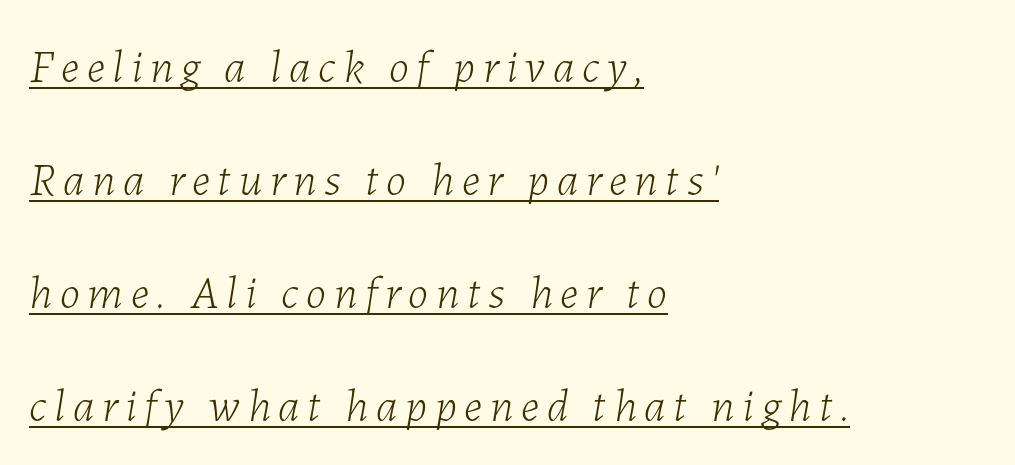
The image shows 46 px light type, italic (leaning right); set left-aligned, loose line spacing (2.46x), underlined; low stroke contrast and a medium x-height.
